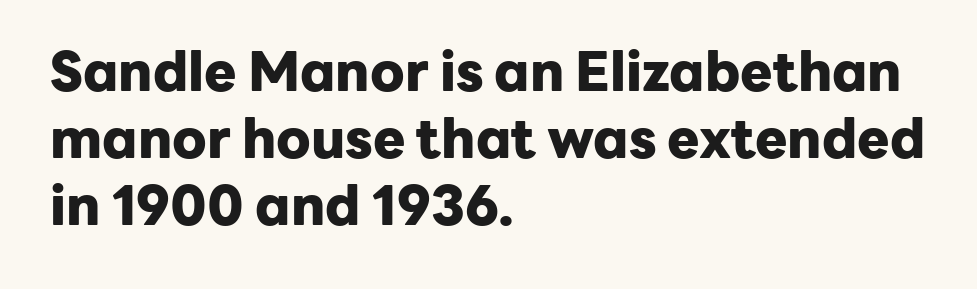
The image shows 54 px heavy sans-serif type, upright; set left-aligned, line spacing 1.24x, normal letter spacing, not underlined; low stroke contrast and a medium x-height.
